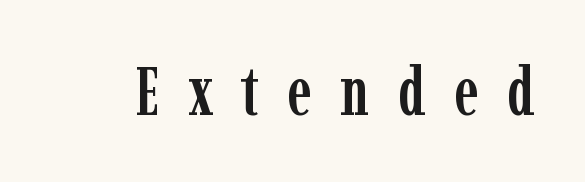
The image shows 68 px condensed serif type, upright; set unusually wide letter spacing (+0.42 em), not underlined; low stroke contrast and a medium x-height.
